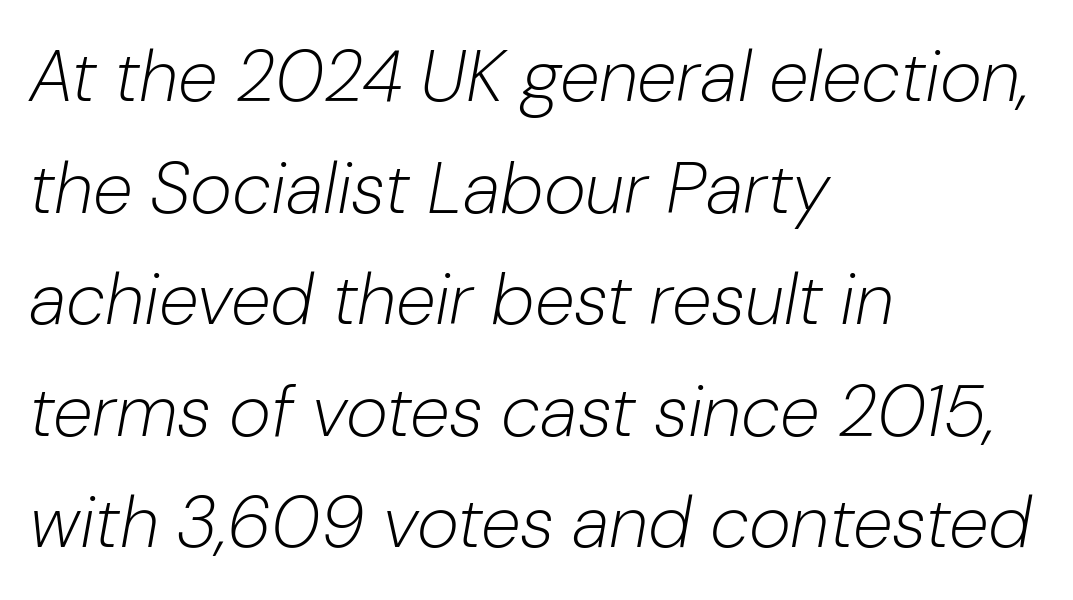
The image shows 72 px light type, italic (leaning right); set left-aligned, normal line spacing (1.55x), normal letter spacing, not underlined; low stroke contrast and a medium x-height.
